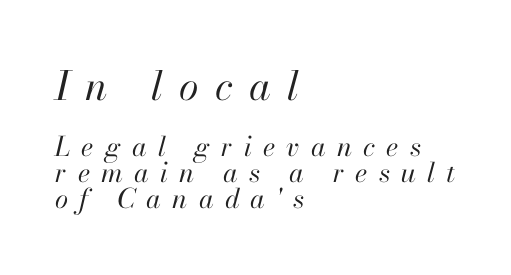
Q: Is the text bold? A: No.
Q: Is the text italic (slanted)? A: Yes, it leans right by about 13 degrees.
Q: Is the text underlined? A: No.
Q: How is the paragraph aligned? A: Left-aligned.
Q: Is the spacing between letters normal or unusually wide? A: Unusually wide.
Q: Is the spacing between lines tight, normal or loose? A: Tight.
Q: Which block of text is set in a larger size, the first (top) or the second (bottom)? A: The first (top) one.
Q: Width (condensed, normal, or wide)? A: Normal.
Q: Stroke contrast? A: High.
Q: x-height? A: Small.
Q: Monospaced? A: No.
